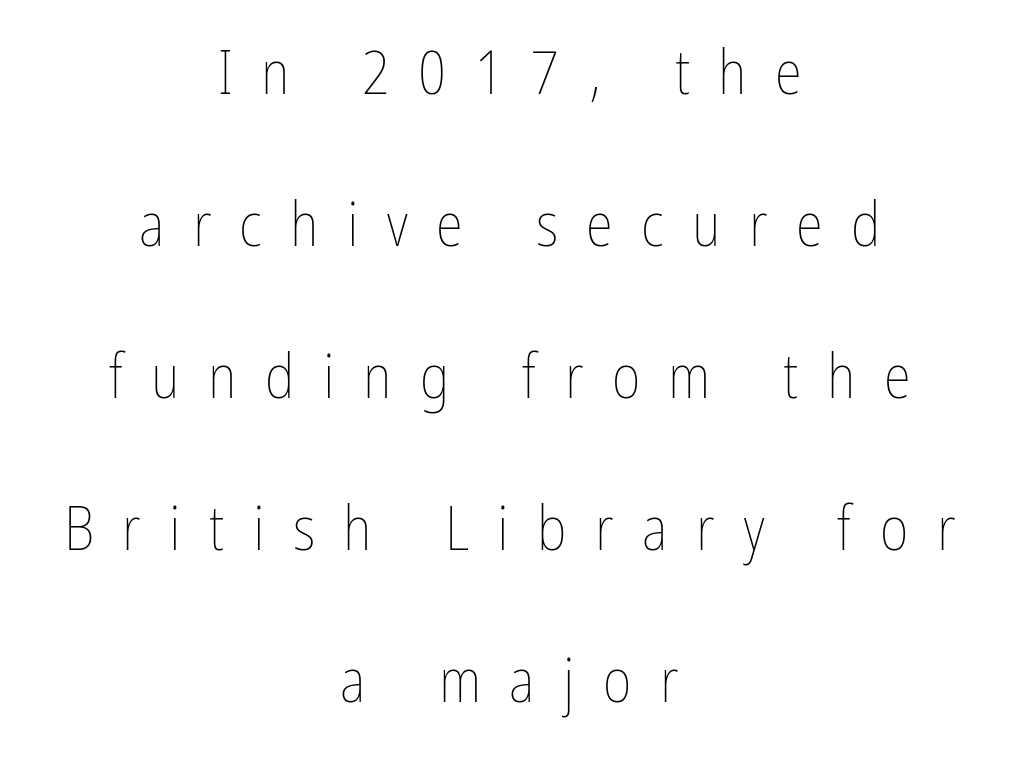
Q: Is the text bold? A: No.
Q: Is the text italic (slanted)? A: No, it is upright.
Q: Is the text underlined? A: No.
Q: How is the paragraph aligned? A: Centered.
Q: Is the spacing between letters normal or unusually wide? A: Unusually wide.
Q: Is the spacing between lines tight, normal or loose? A: Loose.
Q: Width (condensed, normal, or wide)? A: Condensed.
Q: Stroke contrast? A: Low.
Q: x-height? A: Medium.
Q: Monospaced? A: No.
